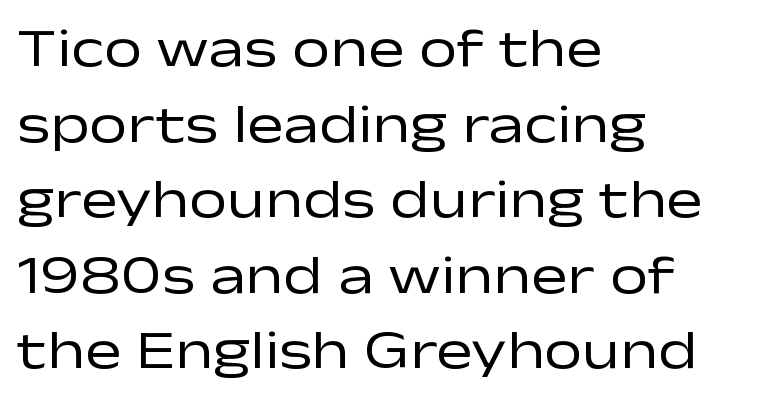
Q: Is the text bold? A: No.
Q: Is the text italic (slanted)? A: No, it is upright.
Q: Is the typeface a serif or a sans-serif typeface? A: Sans-serif.
Q: Is the text underlined? A: No.
Q: How is the paragraph aligned? A: Left-aligned.
Q: Is the spacing between letters normal or unusually wide? A: Normal.
Q: Is the spacing between lines tight, normal or loose? A: Normal.
Q: Width (condensed, normal, or wide)? A: Wide.
Q: Stroke contrast? A: Low.
Q: x-height? A: Medium.
Q: Monospaced? A: No.
